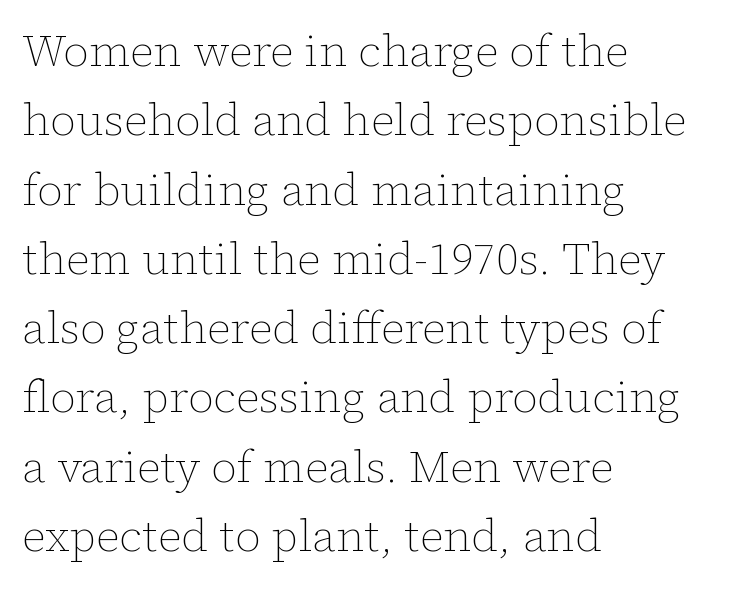
{"italic": "no", "bold": "no", "weight": "thin", "width": "normal", "stroke_contrast": "low", "x_height": "medium", "monospaced": "no", "underline": "no", "align": "left", "line_spacing": "normal", "line_spacing_ratio": 1.54, "letter_spacing": "normal", "letter_spacing_em": 0.0, "glyph_px": 45}
